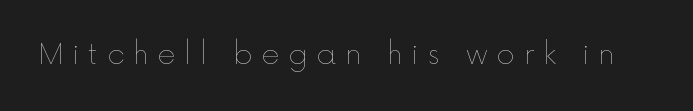
The image shows 28 px thin type, upright; set unusually wide letter spacing (+0.31 em), not underlined; a medium x-height.
